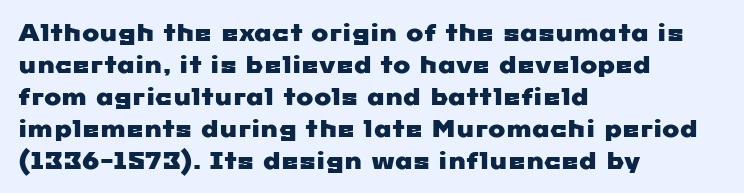
Q: Is the text underlined? A: No.
Q: How is the paragraph aligned? A: Left-aligned.
Q: Is the spacing between letters normal or unusually wide? A: Normal.
Q: Is the spacing between lines tight, normal or loose? A: Normal.
